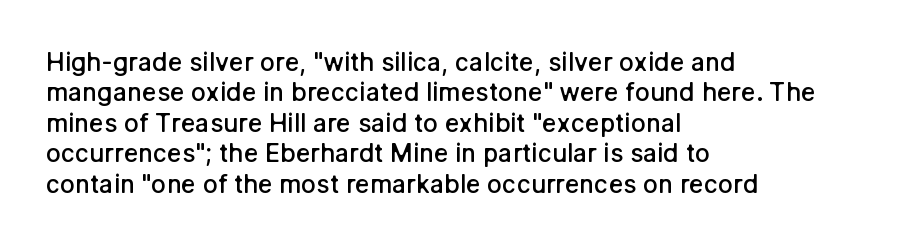
{"italic": "no", "bold": "semi", "underline": "no", "align": "left", "line_spacing_ratio": 1.22, "letter_spacing": "normal", "letter_spacing_em": 0.0, "glyph_px": 25}
